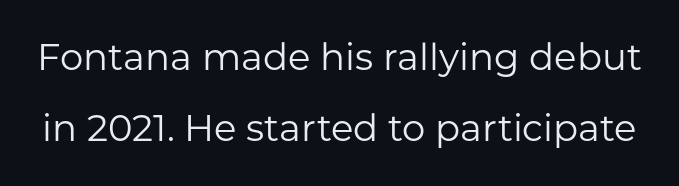
The specimen reads as upright at a glance. The letters carry no serifs — their stems end cleanly without finishing strokes. Type without underlining. The strokes carry an ordinary text weight at most.
